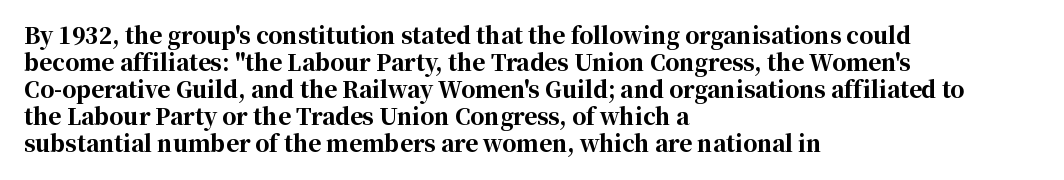
{"italic": "no", "bold": "yes", "underline": "no", "align": "left", "line_spacing_ratio": 1.23, "letter_spacing": "normal", "letter_spacing_em": 0.0, "glyph_px": 22}
